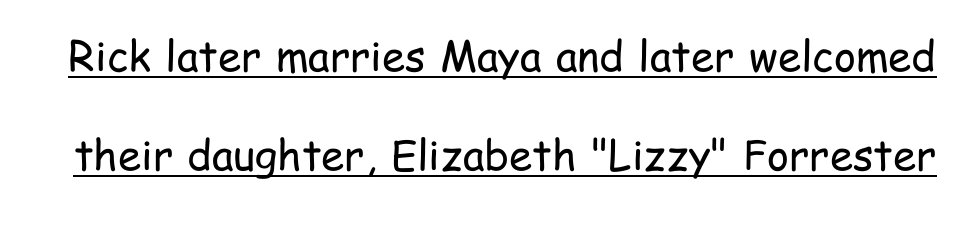
The passage shown is typed in a proportional face where columns would drift. The font sits on the lighter half of the weight spectrum, regular included. Ascenders rise straight up at ninety degrees. The space between consecutive lines is lavish. The letters sit at their default tracking, neither squeezed nor spread. Stroke terminals: plain, sans-serif.
